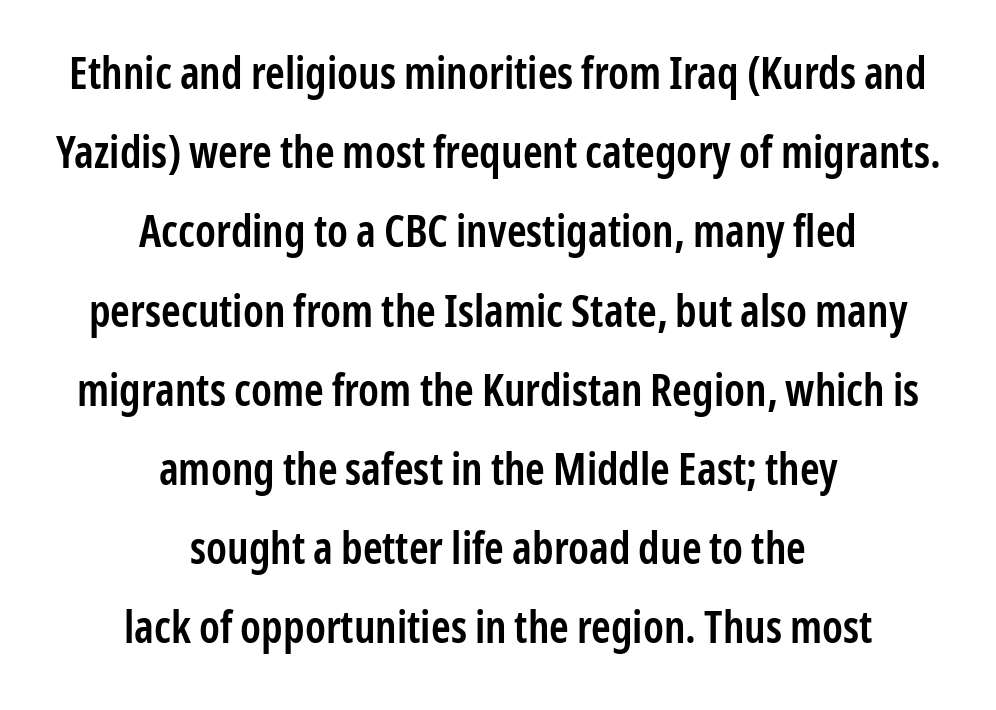
{"serif": "no", "italic": "no", "bold": "semi", "weight": "semibold", "width": "condensed", "stroke_contrast": "low", "x_height": "medium", "monospaced": "no", "underline": "no", "align": "center", "line_spacing_ratio": 1.8, "letter_spacing": "normal", "letter_spacing_em": 0.0, "glyph_px": 44}
